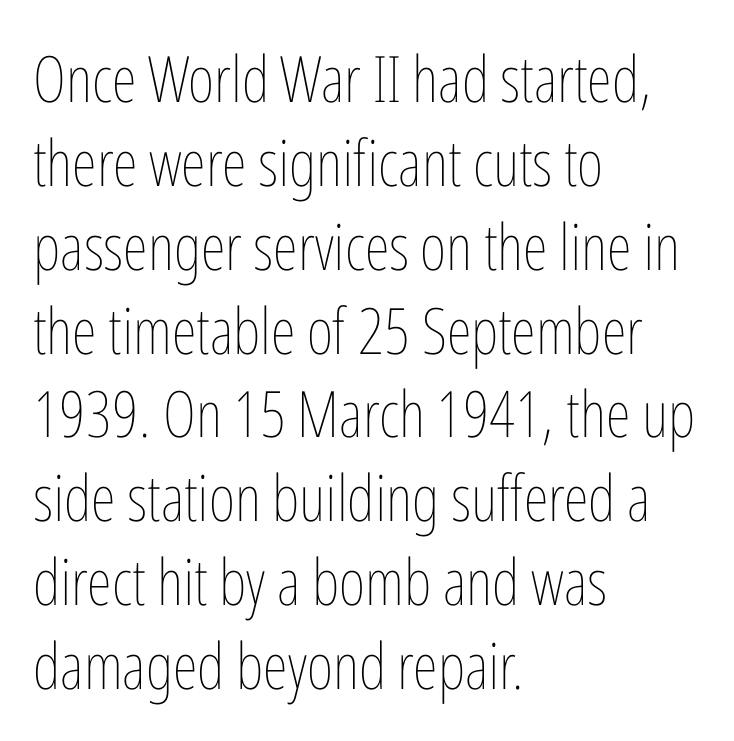
The space beneath each line is pristine and unruled. In CSS terms this would be text-align: left. The letters advance in unequal steps, a hallmark of proportional type. This reads as an unemphasized weight, regular at the heaviest. Ascenders rise straight up at ninety degrees.
